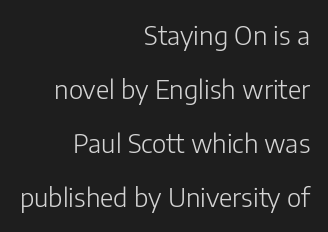
{"italic": "no", "bold": "no", "underline": "no", "align": "right", "line_spacing": "loose", "line_spacing_ratio": 2.08, "letter_spacing": "normal", "letter_spacing_em": 0.0, "glyph_px": 26}
